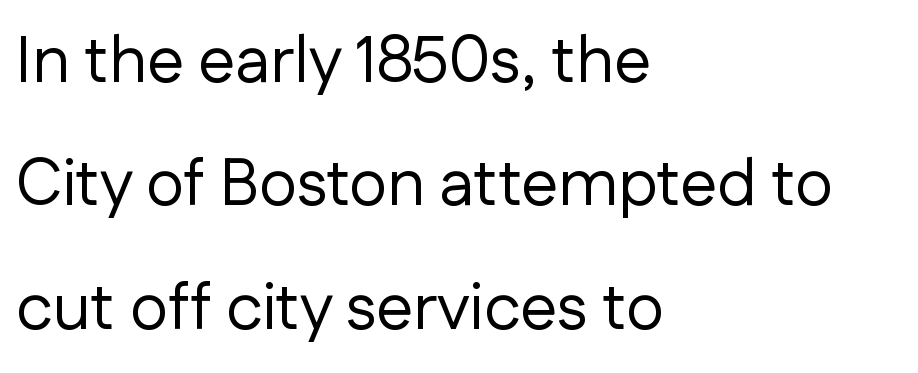
Each letter's strokes conclude bluntly, with no projecting serifs. The font is comparable to plain body text, perhaps lighter. Descenders hang freely into open space. The rendering uses natural spacing where letterforms have individual widths. The lines in this sample share a left origin and differ only in where they stop. Italic: no, the glyphs are upright roman.
